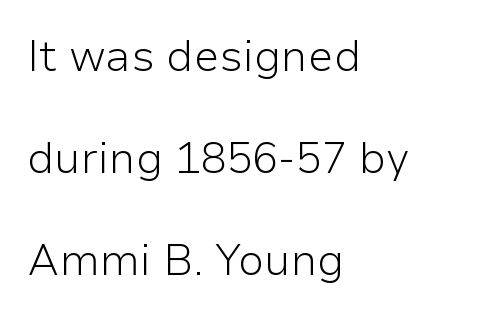
Q: Is the text bold? A: No.
Q: Is the text italic (slanted)? A: No, it is upright.
Q: Is the typeface a serif or a sans-serif typeface? A: Sans-serif.
Q: Is the text underlined? A: No.
Q: How is the paragraph aligned? A: Left-aligned.
Q: Is the spacing between letters normal or unusually wide? A: Normal.
Q: Is the spacing between lines tight, normal or loose? A: Loose.
Q: Width (condensed, normal, or wide)? A: Normal.
Q: Stroke contrast? A: Low.
Q: x-height? A: Medium.
Q: Monospaced? A: No.
